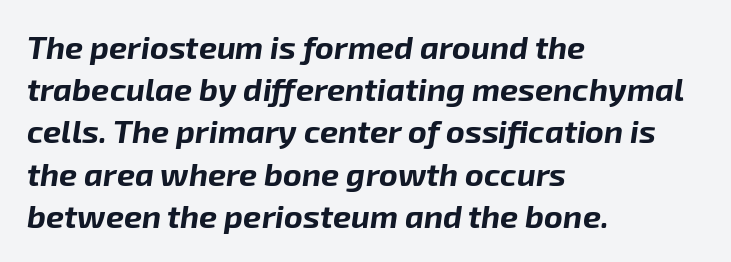
Q: Is the text bold? A: Yes.
Q: Is the text italic (slanted)? A: Yes, it leans right by about 8 degrees.
Q: Is the text underlined? A: No.
Q: How is the paragraph aligned? A: Left-aligned.
Q: Is the spacing between letters normal or unusually wide? A: Normal.
Q: Is the spacing between lines tight, normal or loose? A: Normal.
Q: Width (condensed, normal, or wide)? A: Normal.
Q: Stroke contrast? A: Low.
Q: x-height? A: Medium.
Q: Monospaced? A: No.
